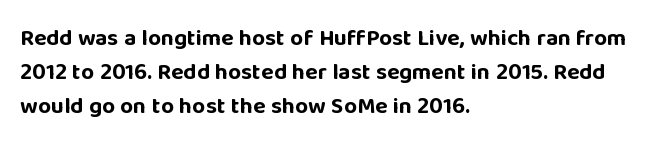
The strip under each line holds only bare page. How are the letters spaced? Ordinarily, with no added tracking. Line spacing here is normal. This rendering uses left alignment, leaving the right contour irregular. When letters stand straight like this, we call the style roman or upright. The rendering uses a bold face; every stroke is thick and dark.
